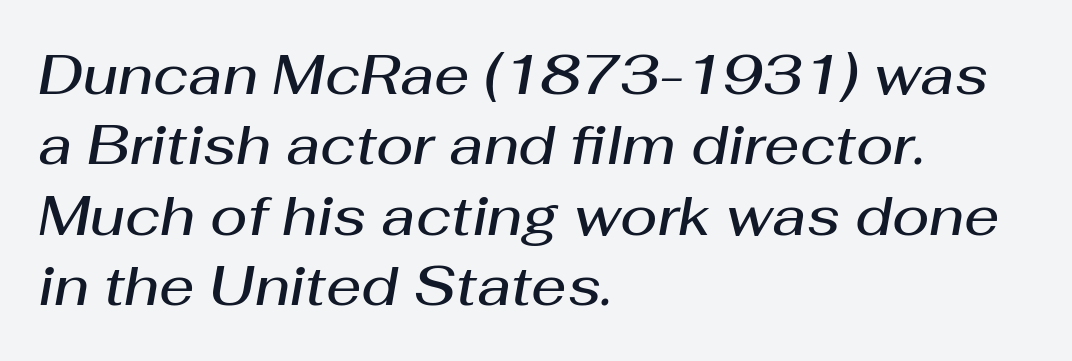
The image shows 55 px semibold type, italic (leaning right); set left-aligned, normal line spacing (1.28x), normal letter spacing, not underlined; medium stroke contrast and a medium x-height.
